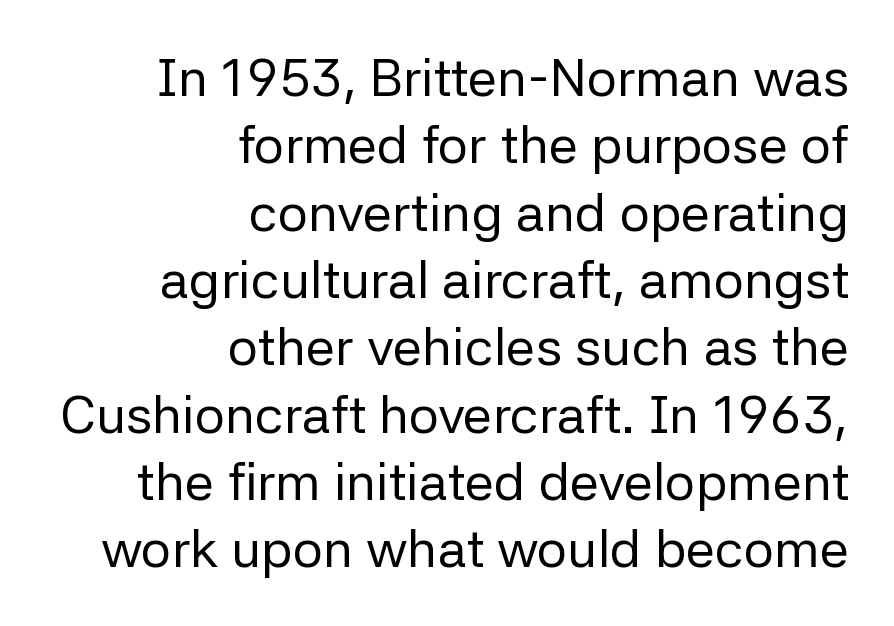
{"serif": "no", "italic": "no", "bold": "no", "weight": "regular", "width": "normal", "stroke_contrast": "low", "x_height": "medium", "monospaced": "no", "underline": "no", "align": "right", "line_spacing": "normal", "line_spacing_ratio": 1.27, "letter_spacing": "normal", "letter_spacing_em": 0.0, "glyph_px": 53}
